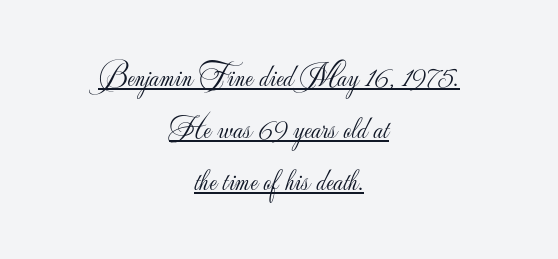
Q: Is the text bold? A: No.
Q: Is the text italic (slanted)? A: Yes.
Q: Is the typeface a serif or a sans-serif typeface? A: Sans-serif.
Q: Is the text underlined? A: Yes.
Q: How is the paragraph aligned? A: Centered.
Q: Is the spacing between letters normal or unusually wide? A: Normal.
Q: Is the spacing between lines tight, normal or loose? A: Normal.
Q: Width (condensed, normal, or wide)? A: Normal.
Q: Stroke contrast? A: Low.
Q: x-height? A: Small.
Q: Monospaced? A: No.
